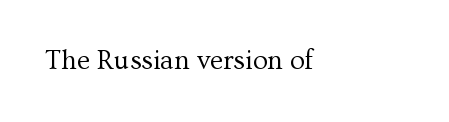
{"italic": "no", "bold": "no", "underline": "no", "align": "left", "letter_spacing": "normal", "letter_spacing_em": 0.0, "glyph_px": 27}
